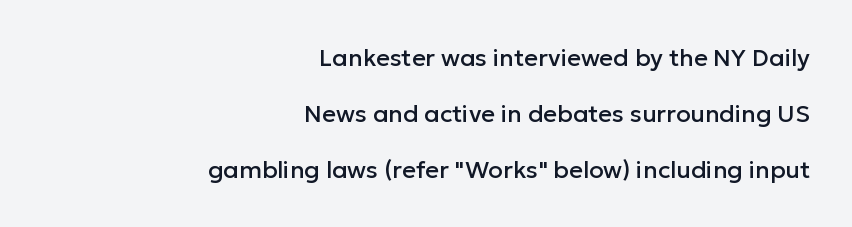
The image shows 24 px text type, upright; set right-aligned, loose line spacing (2.33x), normal letter spacing, not underlined.
